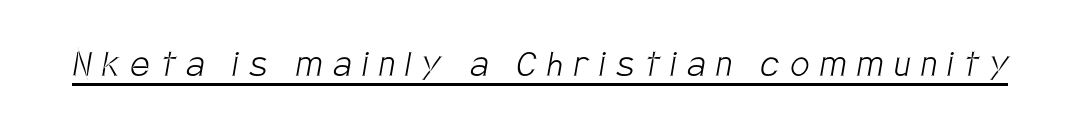
The image shows 42 px light, condensed sans-serif type; set unusually wide letter spacing (+0.27 em), underlined; low stroke contrast and a large x-height.
